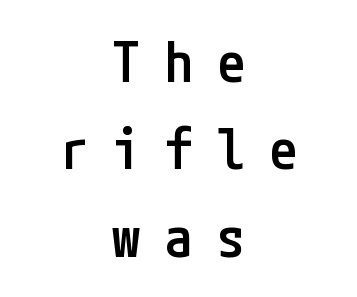
The letters stand straight up with perfectly vertical stems. The rendering inserts visible extra space after every character. The designer left line spacing at the default. The paragraph shown floats in the horizontal middle. The characters look somewhat weighty, a semibold short of true bold.
